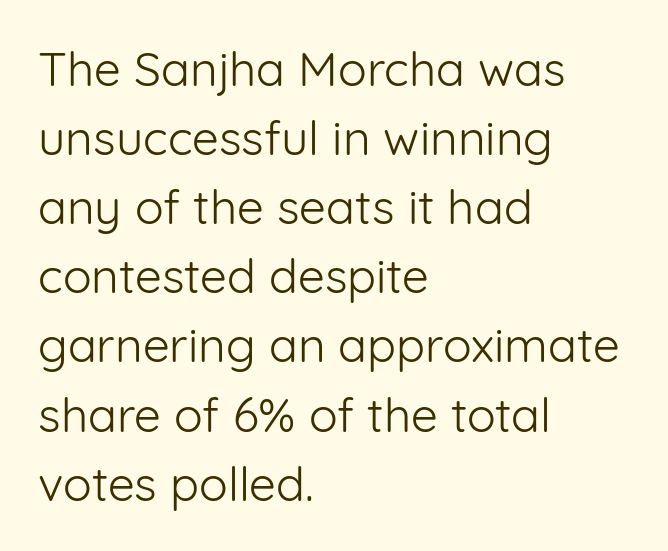
Each line starts at the same left margin while the right side varies. Do the characters align in a grid? No, the font is proportional. Honestly, the row spacing looks completely unremarkable. The letters stand upright; this is a roman face. Bare-footed words on every line. Compared with typical body copy, the letter spacing here is the same.
